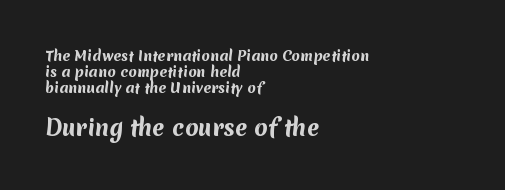
Where is the straight margin? On the left. Nobody touched the tracking dial on this one. Weight check: bold — yes, fully. The face used here appears at its bigger size in the lower chunk.
